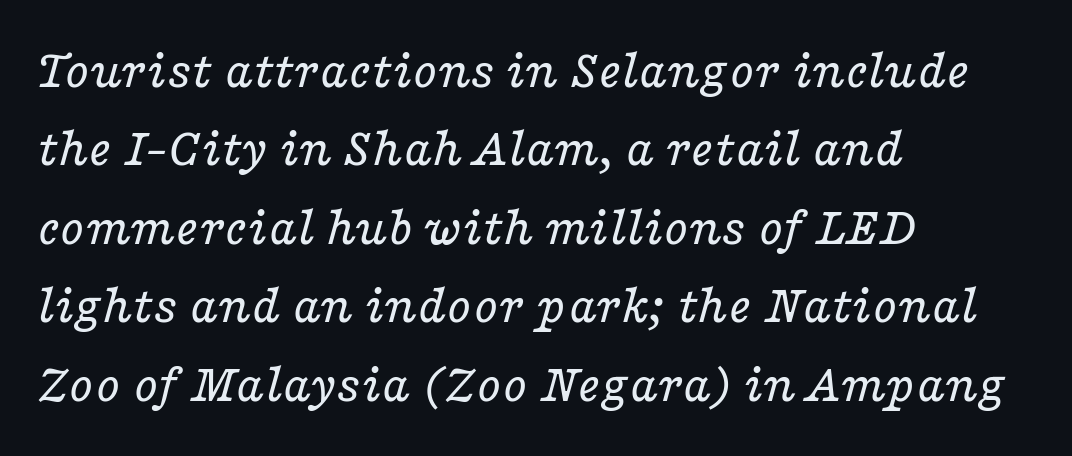
{"serif": "yes", "italic": "yes", "lean": "right", "slant_degrees": 16, "bold": "no", "weight": "regular", "width": "wide", "stroke_contrast": "low", "x_height": "medium", "monospaced": "no", "underline": "no", "align": "left", "line_spacing": "normal", "line_spacing_ratio": 1.4, "letter_spacing": "normal", "letter_spacing_em": 0.0, "glyph_px": 56}
